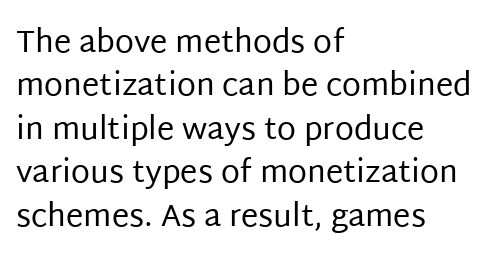
Q: Is the text bold? A: No.
Q: Is the text italic (slanted)? A: No, it is upright.
Q: Is the typeface a serif or a sans-serif typeface? A: Sans-serif.
Q: Is the text underlined? A: No.
Q: How is the paragraph aligned? A: Left-aligned.
Q: Is the spacing between letters normal or unusually wide? A: Normal.
Q: Is the spacing between lines tight, normal or loose? A: Normal.
Q: Width (condensed, normal, or wide)? A: Normal.
Q: Stroke contrast? A: Low.
Q: x-height? A: Large.
Q: Monospaced? A: No.
